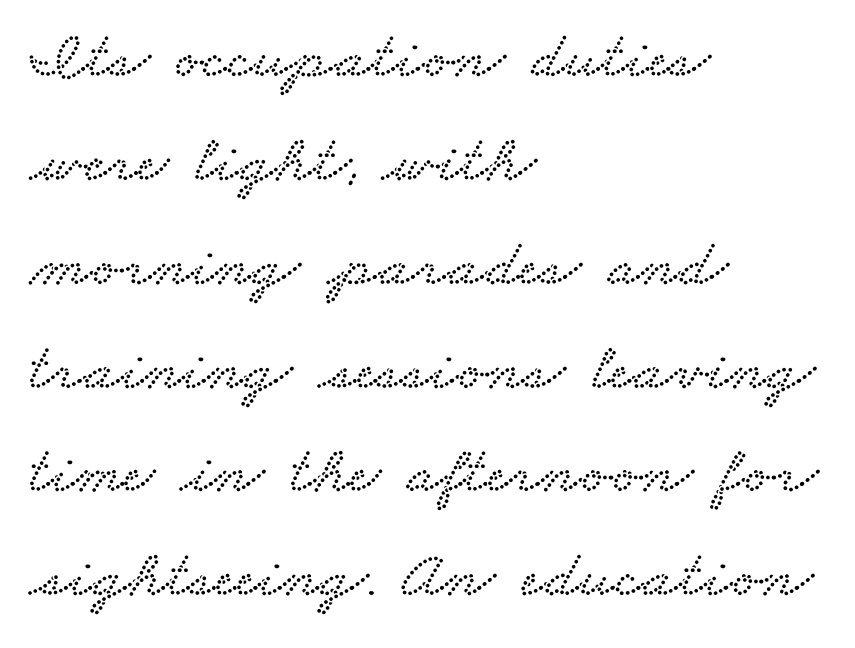
The image shows 67 px wide serif type; set left-aligned, normal line spacing (1.55x), normal letter spacing, not underlined; low stroke contrast and a small x-height.
